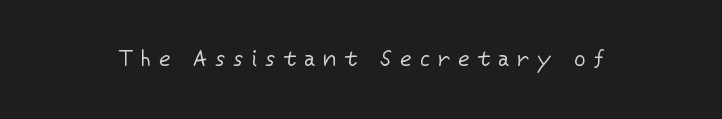
Q: Is the text bold? A: No.
Q: Is the text italic (slanted)? A: No, it is upright.
Q: Is the text underlined? A: No.
Q: Is the spacing between letters normal or unusually wide? A: Unusually wide.
